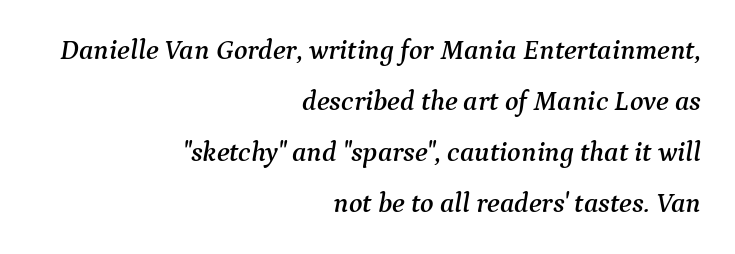
{"serif": "yes", "italic": "yes", "lean": "right", "slant_degrees": 9, "width": "normal", "stroke_contrast": "medium", "x_height": "medium", "monospaced": "no", "underline": "no", "align": "right", "line_spacing_ratio": 1.82, "letter_spacing": "normal", "letter_spacing_em": 0.0, "glyph_px": 28}
